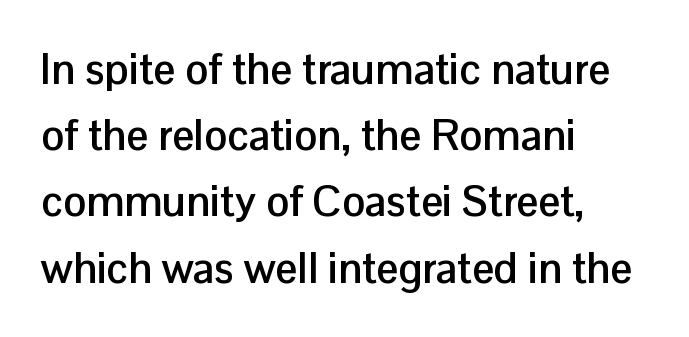
Q: Is the text bold? A: Yes.
Q: Is the text italic (slanted)? A: No, it is upright.
Q: Is the typeface a serif or a sans-serif typeface? A: Sans-serif.
Q: Is the text underlined? A: No.
Q: How is the paragraph aligned? A: Left-aligned.
Q: Is the spacing between letters normal or unusually wide? A: Normal.
Q: Is the spacing between lines tight, normal or loose? A: Normal.
Q: Width (condensed, normal, or wide)? A: Normal.
Q: Stroke contrast? A: Low.
Q: x-height? A: Medium.
Q: Monospaced? A: No.
